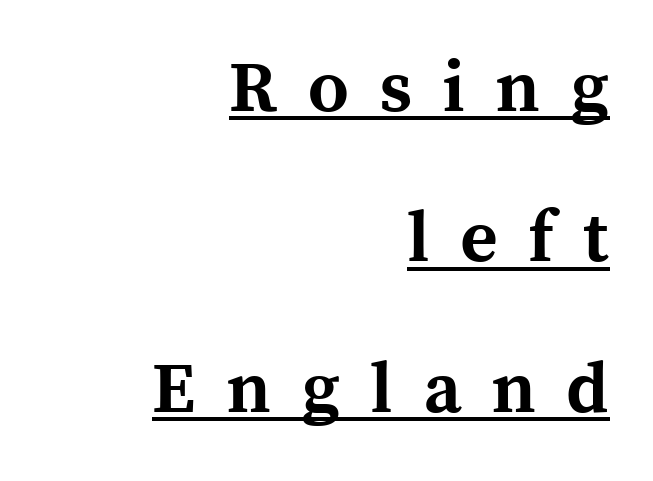
The letters are bold, with thick, heavy strokes. The specimen includes a rule beneath the text block's lines. Proportional: the letters do not fall into vertical columns. Reading down the column, the eye jumps a long way to each next line.
